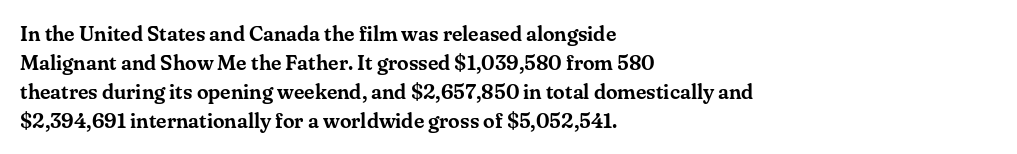
Q: Is the text italic (slanted)? A: No, it is upright.
Q: Is the text underlined? A: No.
Q: How is the paragraph aligned? A: Left-aligned.
Q: Is the spacing between letters normal or unusually wide? A: Normal.
Q: Is the spacing between lines tight, normal or loose? A: Normal.
